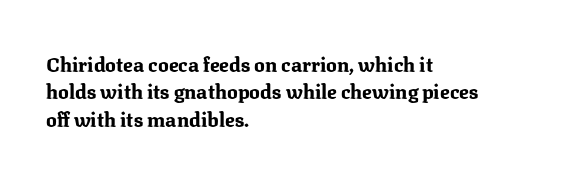
Q: Is the text bold? A: Yes.
Q: Is the text italic (slanted)? A: No, it is upright.
Q: Is the text underlined? A: No.
Q: How is the paragraph aligned? A: Left-aligned.
Q: Is the spacing between letters normal or unusually wide? A: Normal.
Q: Is the spacing between lines tight, normal or loose? A: Normal.
